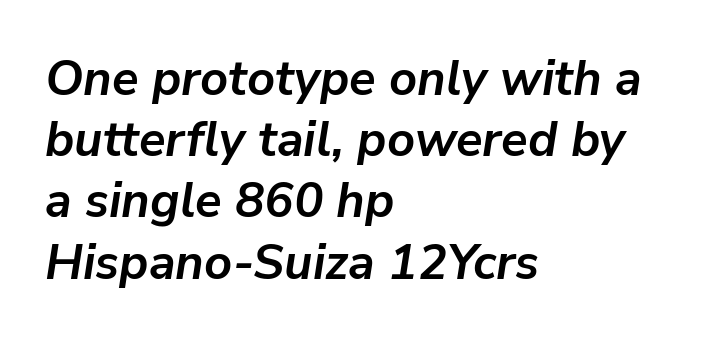
{"italic": "yes", "lean": "right", "slant_degrees": 9, "bold": "yes", "weight": "semibold", "width": "normal", "stroke_contrast": "low", "x_height": "medium", "monospaced": "no", "underline": "no", "align": "left", "line_spacing": "normal", "line_spacing_ratio": 1.25, "letter_spacing": "normal", "letter_spacing_em": 0.0, "glyph_px": 49}
